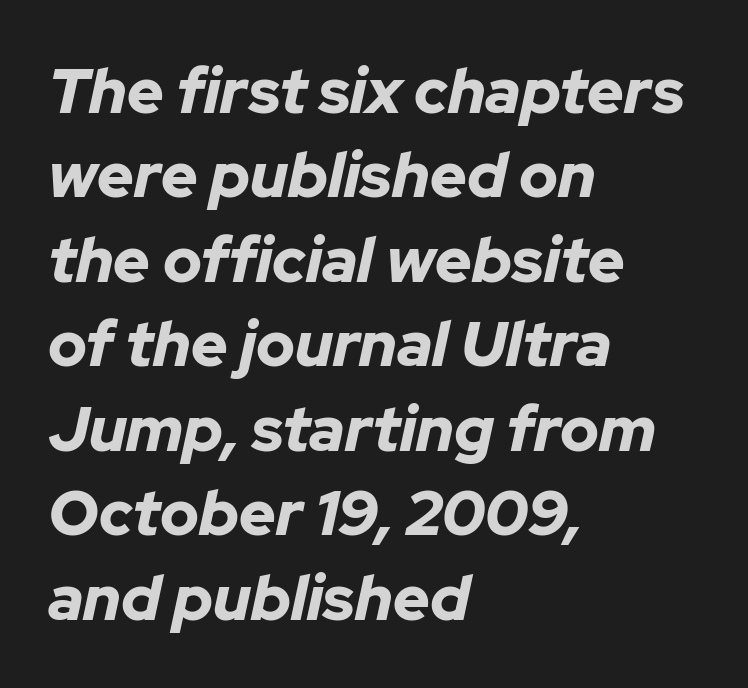
The rendering uses natural spacing where letterforms have individual widths. Left-aligned paragraph, ragged on the right. This sample keeps an unexceptional amount of space between lines. This sample uses an oblique cut, with every glyph tilted off the vertical. There is no visible air inserted between adjacent glyphs.
